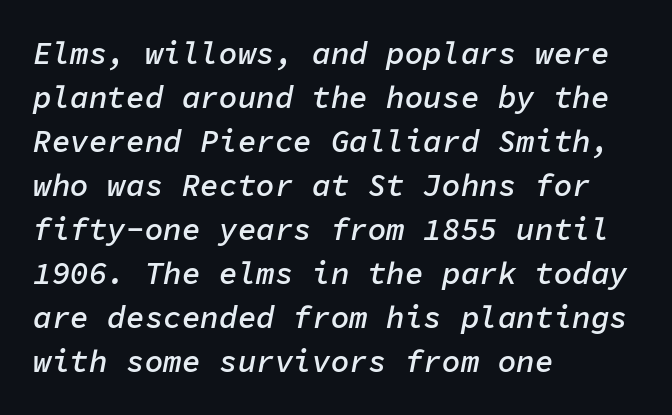
{"italic": "yes", "lean": "right", "slant_degrees": 11, "bold": "semi", "weight": "semibold", "width": "normal", "stroke_contrast": "low", "x_height": "medium", "monospaced": "yes", "underline": "no", "align": "left", "line_spacing": "normal", "line_spacing_ratio": 1.42, "letter_spacing": "normal", "letter_spacing_em": 0.0, "glyph_px": 31}
